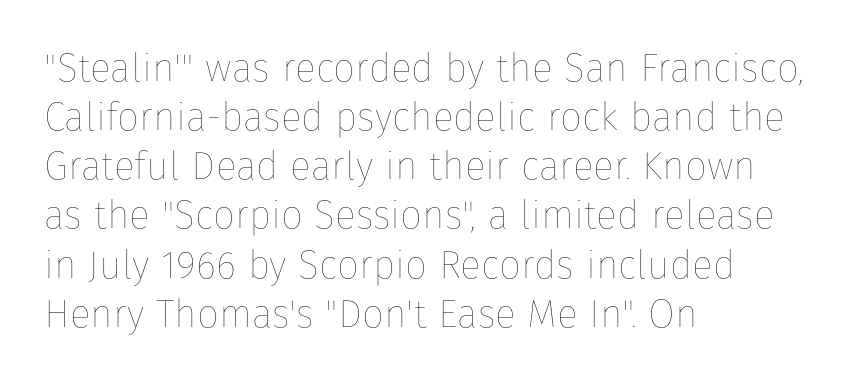
The image shows 39 px thin type, upright; set left-aligned, normal line spacing (1.26x), normal letter spacing, not underlined; low stroke contrast and a medium x-height.
